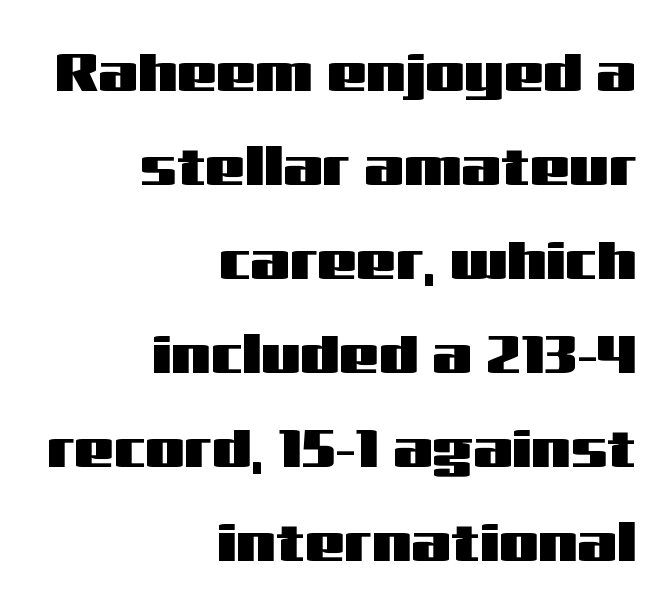
{"serif": "no", "italic": "no", "width": "wide", "stroke_contrast": "medium", "x_height": "medium", "monospaced": "no", "underline": "no", "align": "right", "line_spacing": "normal", "line_spacing_ratio": 1.68, "letter_spacing": "normal", "letter_spacing_em": 0.0, "glyph_px": 56}
